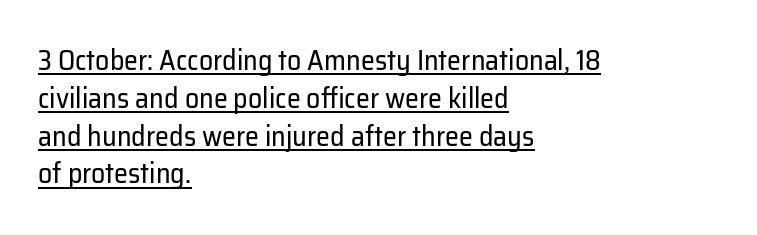
The image shows 28 px regular-weight sans-serif type, upright; set left-aligned, normal line spacing (1.35x), normal letter spacing, underlined; low stroke contrast and a medium x-height.
